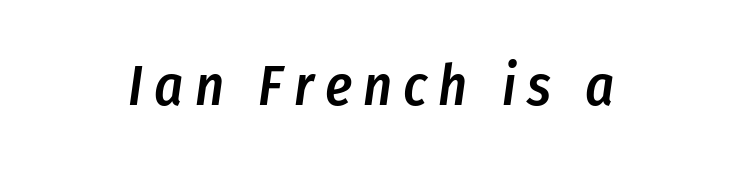
You could not count columns in this text — the font is proportionally spaced. The glyphs are unaccompanied by any horizontal stroke below them. Italic: yes, the glyphs are oblique. This sample uses expanded letter spacing, leaving extra air between glyphs. Semibold letterforms, between regular and bold.
